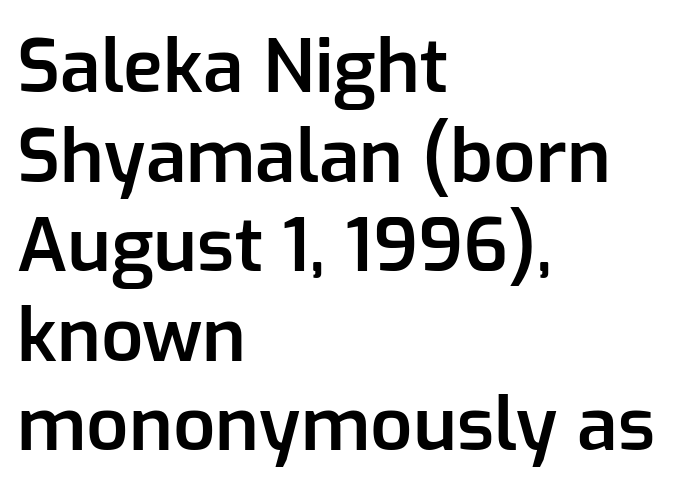
The passage is arranged the way most books set body copy — flush left. Nothing unusual about the tracking: characters are spaced as the font intends. The font is running at a semibold setting, under full bold. Bare-footed words on every line. The rendering uses natural spacing where letterforms have individual widths. Ordinary non-slanted type is in use.
